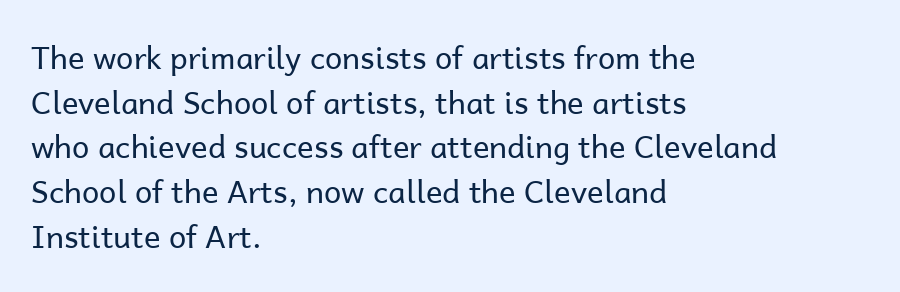
Q: Is the text bold? A: No.
Q: Is the text italic (slanted)? A: No, it is upright.
Q: Is the typeface a serif or a sans-serif typeface? A: Sans-serif.
Q: Is the text underlined? A: No.
Q: How is the paragraph aligned? A: Left-aligned.
Q: Is the spacing between letters normal or unusually wide? A: Normal.
Q: Is the spacing between lines tight, normal or loose? A: Normal.
Q: Width (condensed, normal, or wide)? A: Normal.
Q: Stroke contrast? A: Low.
Q: x-height? A: Medium.
Q: Monospaced? A: No.
